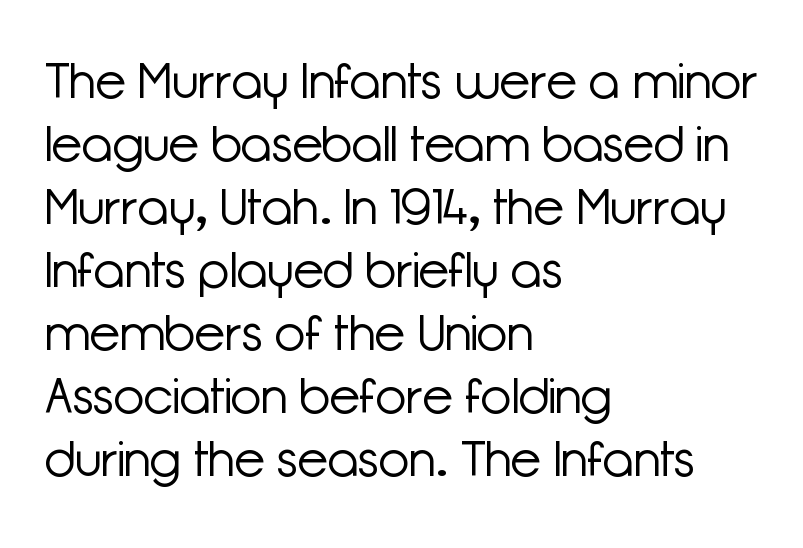
The image shows 50 px light sans-serif type, upright; set left-aligned, normal line spacing (1.26x), normal letter spacing, not underlined; low stroke contrast and a medium x-height.
